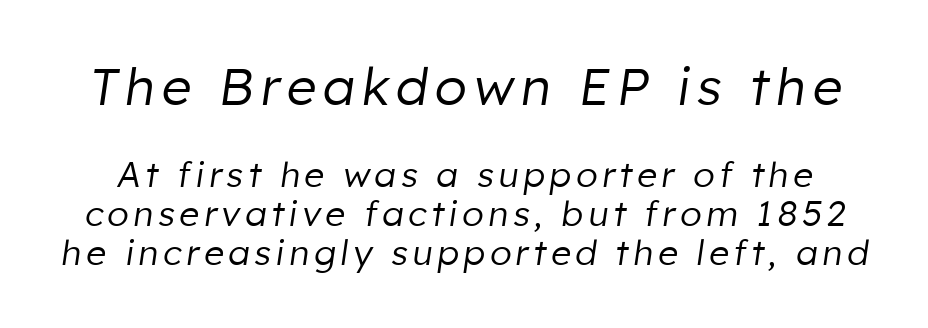
Q: Is the text bold? A: No.
Q: Is the text italic (slanted)? A: Yes, it leans right by about 8 degrees.
Q: Is the text underlined? A: No.
Q: Is the spacing between lines tight, normal or loose? A: Tight.
Q: Which block of text is set in a larger size, the first (top) or the second (bottom)? A: The first (top) one.
Q: Width (condensed, normal, or wide)? A: Normal.
Q: Stroke contrast? A: Low.
Q: x-height? A: Medium.
Q: Monospaced? A: No.
